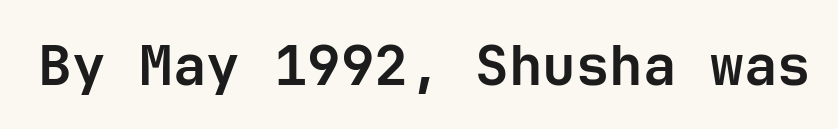
Note the uniform advance width — an 'i' takes as much space as an 'm'. Glance below the letters and you will spot only blank space. Strong, thick strokes mark this as bold type. Between one letter and the next there's only the usual sliver of space.
